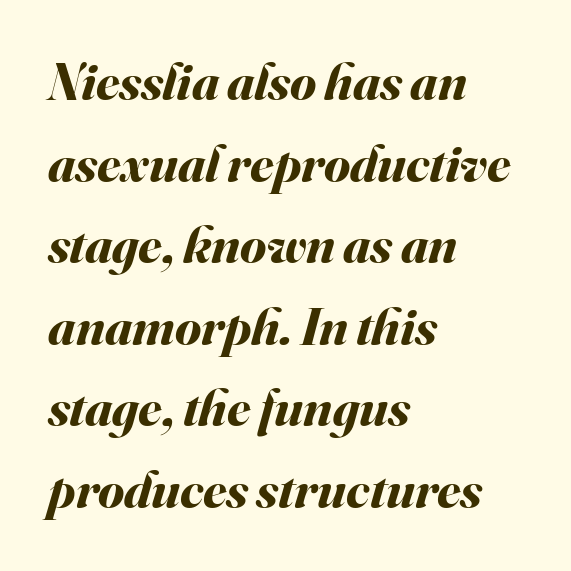
Q: Is the text bold? A: Yes.
Q: Is the text italic (slanted)? A: Yes, it leans right by about 16 degrees.
Q: Is the text underlined? A: No.
Q: How is the paragraph aligned? A: Left-aligned.
Q: Is the spacing between letters normal or unusually wide? A: Normal.
Q: Is the spacing between lines tight, normal or loose? A: Normal.
Q: Width (condensed, normal, or wide)? A: Normal.
Q: Stroke contrast? A: Medium.
Q: x-height? A: Small.
Q: Monospaced? A: No.
